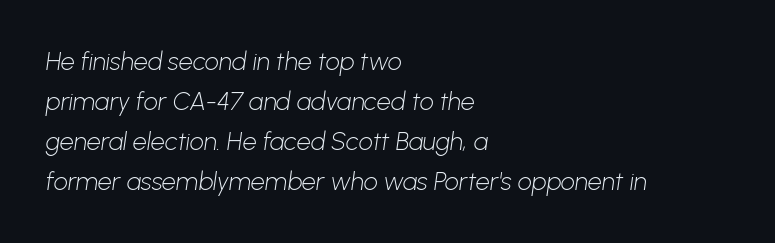
Q: Is the text bold? A: No.
Q: Is the text underlined? A: No.
Q: How is the paragraph aligned? A: Left-aligned.
Q: Is the spacing between letters normal or unusually wide? A: Normal.
Q: Is the spacing between lines tight, normal or loose? A: Normal.
